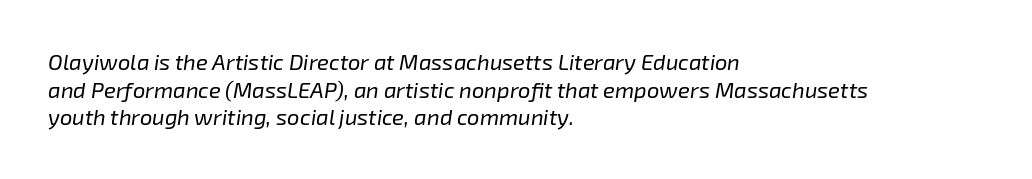
{"italic": "yes", "lean": "right", "slant_degrees": 8, "bold": "no", "underline": "no", "align": "left", "line_spacing": "normal", "line_spacing_ratio": 1.26, "letter_spacing": "normal", "letter_spacing_em": 0.0, "glyph_px": 22}
